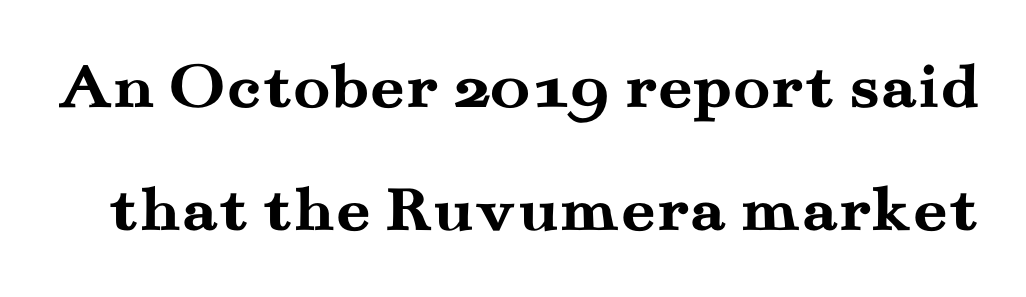
The passage shown is typed in a proportional face where columns would drift. Students, this is bold: see how much ink each stroke carries. Ordinary non-slanted type is in use. Quick note: underline off.
